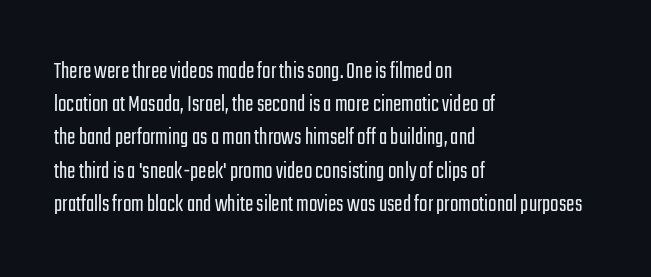
Q: Is the text bold? A: No.
Q: Is the text italic (slanted)? A: No, it is upright.
Q: Is the text underlined? A: No.
Q: How is the paragraph aligned? A: Left-aligned.
Q: Is the spacing between letters normal or unusually wide? A: Normal.
Q: Is the spacing between lines tight, normal or loose? A: Normal.
